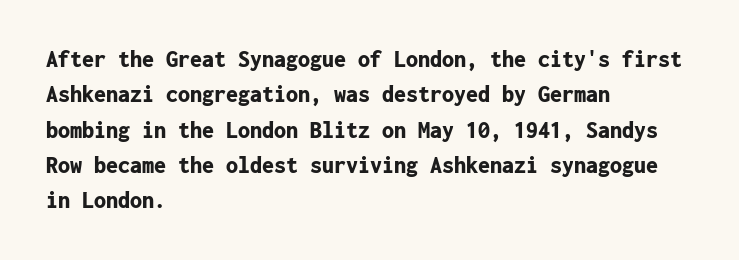
{"italic": "no", "bold": "yes", "underline": "no", "align": "left", "line_spacing": "normal", "line_spacing_ratio": 1.47, "letter_spacing": "normal", "letter_spacing_em": 0.0, "glyph_px": 24}
